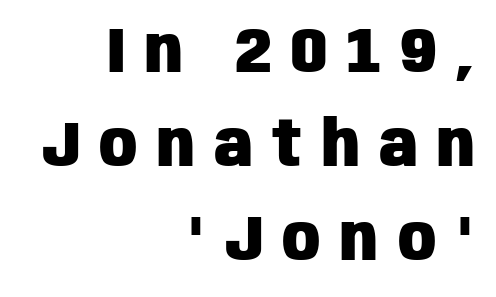
The image shows 63 px heavy, condensed sans-serif type, upright; set right-aligned, normal line spacing (1.49x), unusually wide letter spacing (+0.31 em), not underlined; low stroke contrast and a large x-height.
